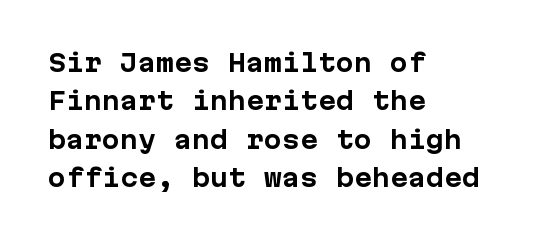
Q: Is the text bold? A: Yes.
Q: Is the text italic (slanted)? A: No, it is upright.
Q: Is the text underlined? A: No.
Q: How is the paragraph aligned? A: Left-aligned.
Q: Is the spacing between letters normal or unusually wide? A: Normal.
Q: Is the spacing between lines tight, normal or loose? A: Normal.
